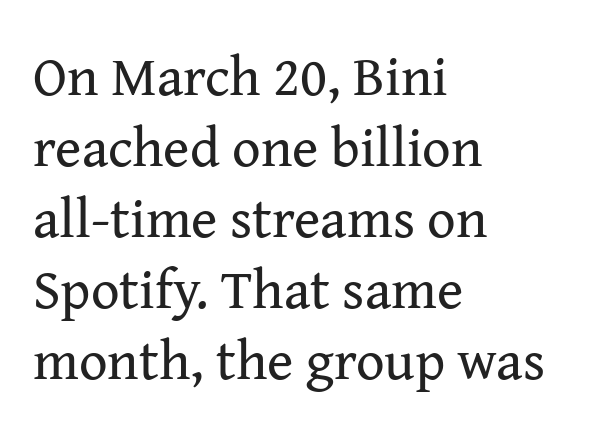
{"serif": "yes", "italic": "no", "bold": "no", "weight": "regular", "width": "normal", "stroke_contrast": "medium", "x_height": "medium", "monospaced": "no", "underline": "no", "align": "left", "line_spacing": "normal", "line_spacing_ratio": 1.27, "letter_spacing": "normal", "letter_spacing_em": 0.0, "glyph_px": 56}
